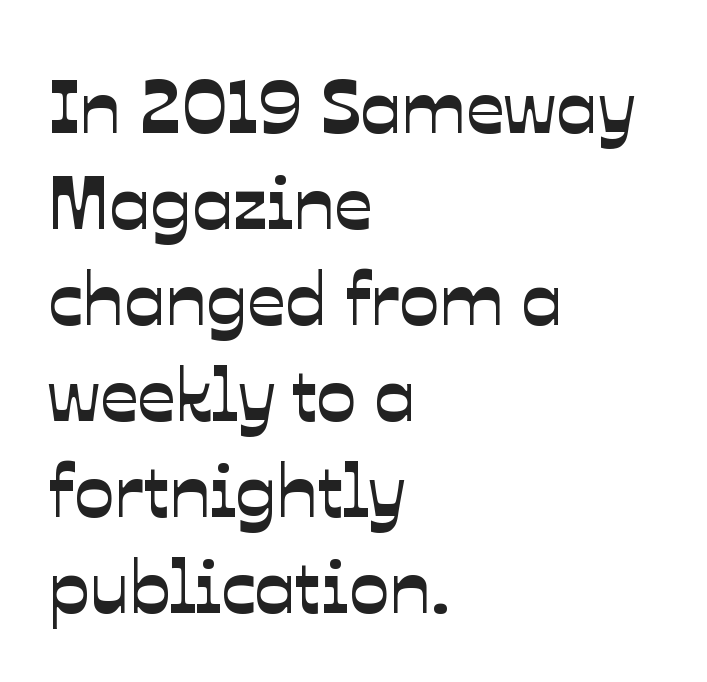
The image shows 75 px sans-serif type; set left-aligned, normal line spacing (1.28x), normal letter spacing, not underlined; low stroke contrast and a medium x-height.
